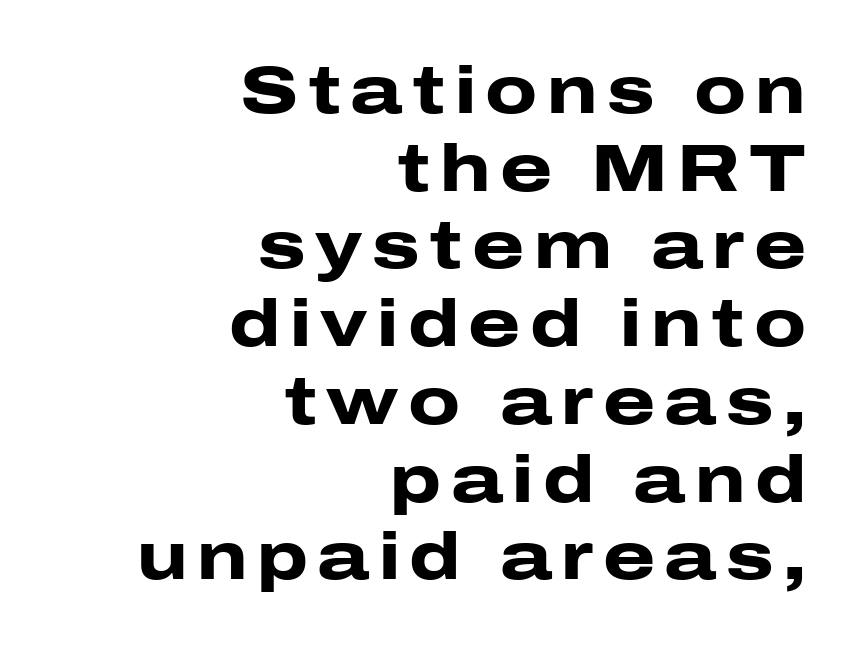
Q: Is the text bold? A: Yes.
Q: Is the text italic (slanted)? A: No, it is upright.
Q: Is the typeface a serif or a sans-serif typeface? A: Sans-serif.
Q: Is the text underlined? A: No.
Q: How is the paragraph aligned? A: Right-aligned.
Q: Width (condensed, normal, or wide)? A: Wide.
Q: Stroke contrast? A: Low.
Q: x-height? A: Medium.
Q: Monospaced? A: No.
